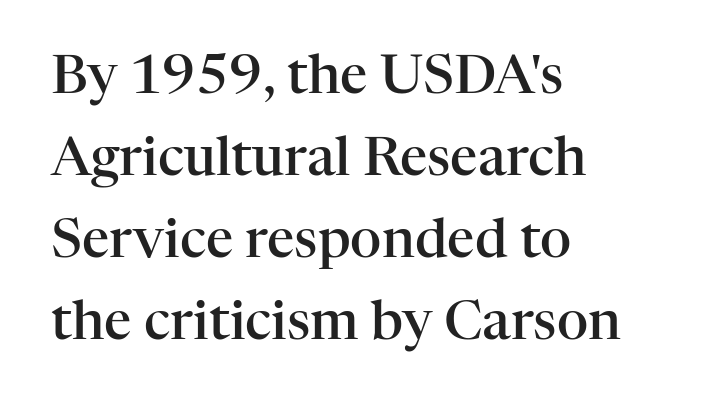
Q: Is the text bold? A: Semi-bold.
Q: Is the text italic (slanted)? A: No, it is upright.
Q: Is the typeface a serif or a sans-serif typeface? A: Serif.
Q: Is the text underlined? A: No.
Q: How is the paragraph aligned? A: Left-aligned.
Q: Is the spacing between letters normal or unusually wide? A: Normal.
Q: Is the spacing between lines tight, normal or loose? A: Normal.
Q: Width (condensed, normal, or wide)? A: Normal.
Q: Stroke contrast? A: High.
Q: x-height? A: Medium.
Q: Monospaced? A: No.
